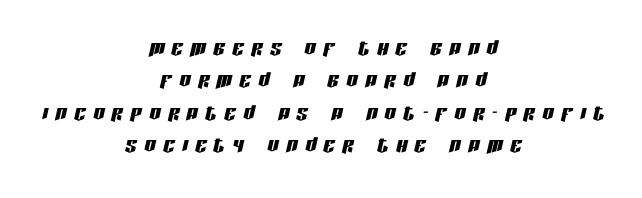
Q: Is the text italic (slanted)? A: Yes, it leans right by about 13 degrees.
Q: Is the text underlined? A: No.
Q: How is the paragraph aligned? A: Centered.
Q: Is the spacing between letters normal or unusually wide? A: Unusually wide.
Q: Width (condensed, normal, or wide)? A: Condensed.
Q: Stroke contrast? A: Low.
Q: x-height? A: Large.
Q: Monospaced? A: No.
